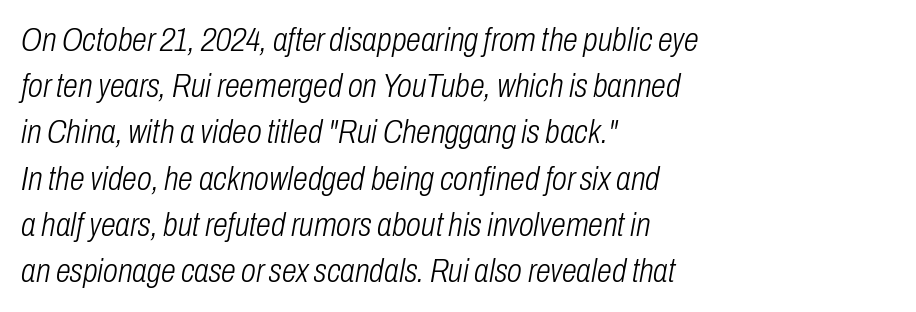
Q: Is the text bold? A: No.
Q: Is the text italic (slanted)? A: Yes, it leans right by about 10 degrees.
Q: Is the text underlined? A: No.
Q: How is the paragraph aligned? A: Left-aligned.
Q: Is the spacing between letters normal or unusually wide? A: Normal.
Q: Is the spacing between lines tight, normal or loose? A: Normal.
Q: Width (condensed, normal, or wide)? A: Condensed.
Q: Stroke contrast? A: Low.
Q: x-height? A: Medium.
Q: Monospaced? A: No.
